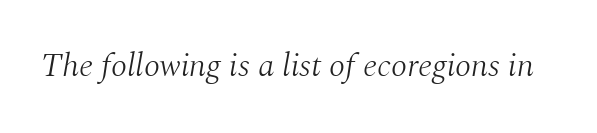
{"serif": "yes", "italic": "yes", "lean": "right", "slant_degrees": 10, "bold": "no", "weight": "light", "width": "normal", "stroke_contrast": "medium", "x_height": "medium", "monospaced": "no", "underline": "no", "letter_spacing": "normal", "letter_spacing_em": 0.0, "glyph_px": 33}
